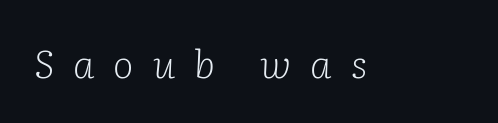
Q: Is the text bold? A: No.
Q: Is the text italic (slanted)? A: Yes, it leans right by about 2 degrees.
Q: Is the typeface a serif or a sans-serif typeface? A: Serif.
Q: Is the text underlined? A: No.
Q: Is the spacing between letters normal or unusually wide? A: Unusually wide.
Q: Width (condensed, normal, or wide)? A: Normal.
Q: Stroke contrast? A: Low.
Q: x-height? A: Medium.
Q: Monospaced? A: No.
